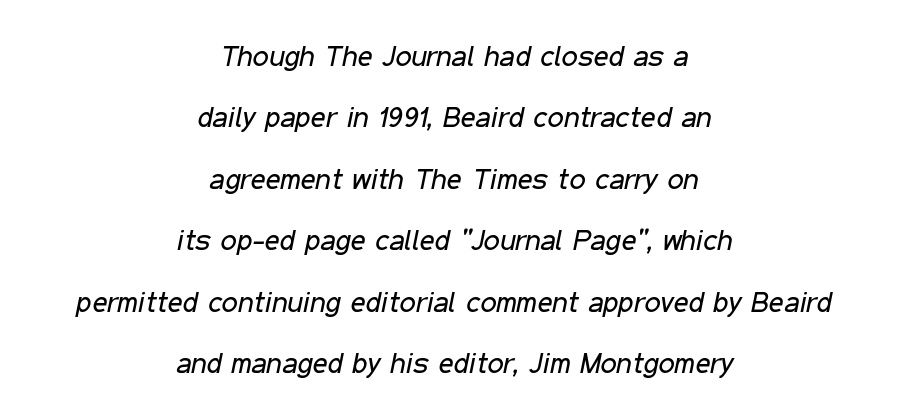
{"italic": "yes", "lean": "right", "slant_degrees": 11, "bold": "no", "weight": "regular", "width": "condensed", "stroke_contrast": "low", "x_height": "medium", "monospaced": "no", "underline": "no", "align": "center", "line_spacing": "loose", "line_spacing_ratio": 2.12, "letter_spacing": "normal", "letter_spacing_em": 0.0, "glyph_px": 29}
